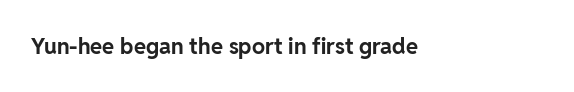
The image shows 22 px bold type, upright; set normal letter spacing, not underlined.
